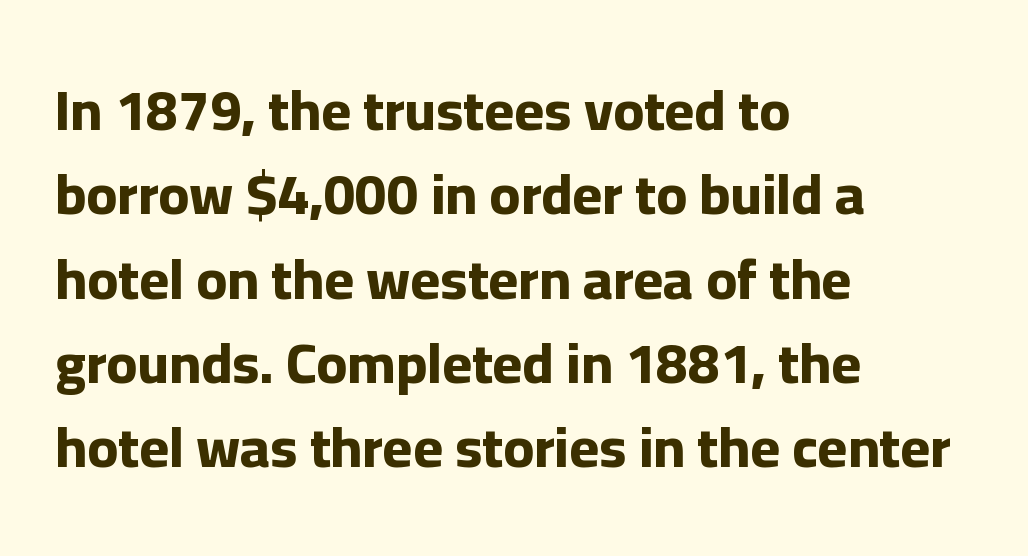
The image shows 57 px bold sans-serif type, upright; set left-aligned, normal line spacing (1.48x), normal letter spacing, not underlined; low stroke contrast and a medium x-height.
